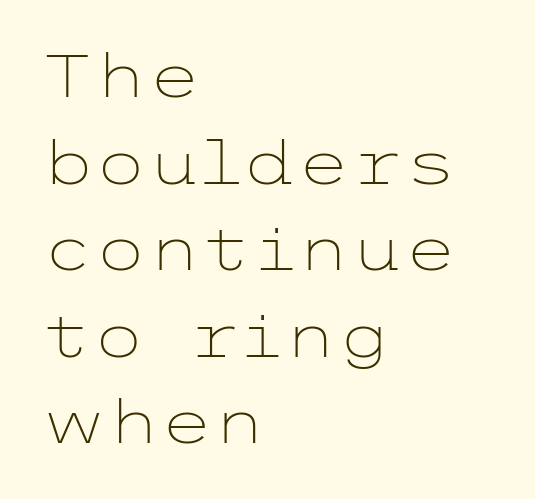
The letters stand straight up with perfectly vertical stems. Vertical stems look standard width or narrower in stroke. Letterform terminals end flat and unadorned throughout the passage. The baseline area is clear. Horizontally, the lines are justified to the leading edge only. Look at the tracking — it's just the regular setting, nothing added.
